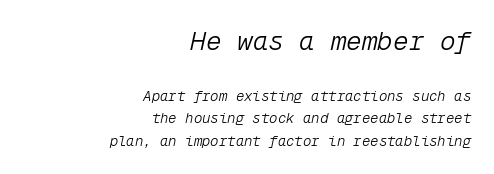
{"italic": "yes", "lean": "right", "slant_degrees": 12, "bold": "no", "underline": "no", "align": "right", "line_spacing": "normal", "line_spacing_ratio": 1.61, "letter_spacing": "normal", "letter_spacing_em": 0.0, "larger_block": "first", "size_ratio": 1.86, "glyph_px": 26}
